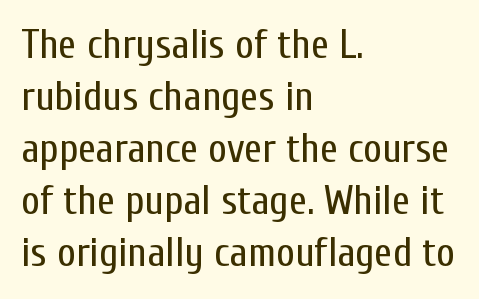
Q: Is the text bold? A: No.
Q: Is the text italic (slanted)? A: No, it is upright.
Q: Is the typeface a serif or a sans-serif typeface? A: Sans-serif.
Q: Is the text underlined? A: No.
Q: How is the paragraph aligned? A: Left-aligned.
Q: Is the spacing between letters normal or unusually wide? A: Normal.
Q: Is the spacing between lines tight, normal or loose? A: Normal.
Q: Width (condensed, normal, or wide)? A: Condensed.
Q: Stroke contrast? A: Low.
Q: x-height? A: Medium.
Q: Monospaced? A: No.
